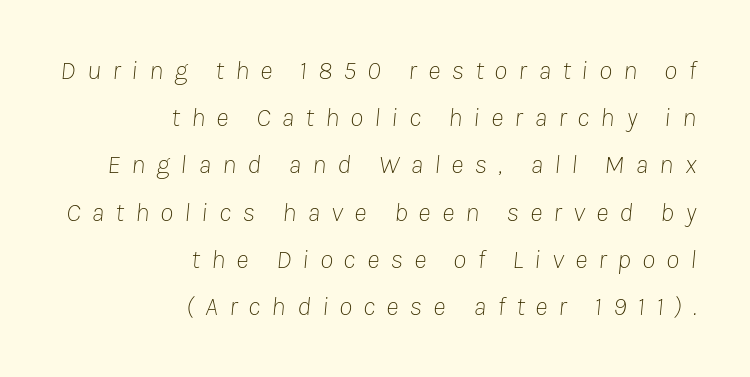
The image shows 27 px text type, italic (leaning right); set right-aligned, line spacing 1.75x, unusually wide letter spacing (+0.41 em), not underlined.
